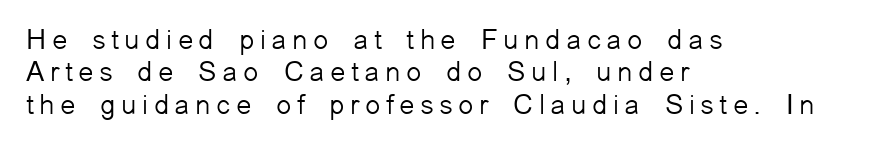
Q: Is the text bold? A: No.
Q: Is the text italic (slanted)? A: No, it is upright.
Q: Is the typeface a serif or a sans-serif typeface? A: Sans-serif.
Q: Is the text underlined? A: No.
Q: How is the paragraph aligned? A: Left-aligned.
Q: Width (condensed, normal, or wide)? A: Normal.
Q: Stroke contrast? A: Low.
Q: x-height? A: Medium.
Q: Monospaced? A: No.
